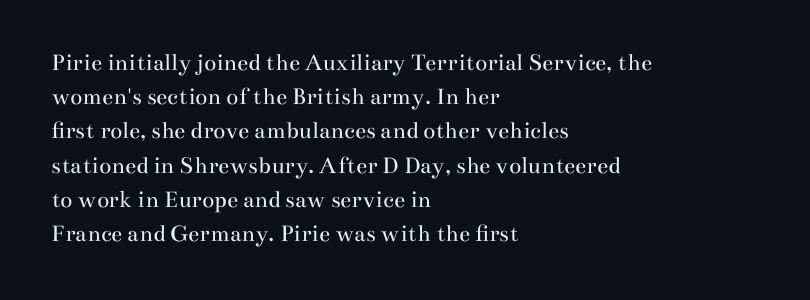
The image shows 25 px text type, upright; set left-aligned, normal line spacing (1.37x), normal letter spacing, not underlined.
